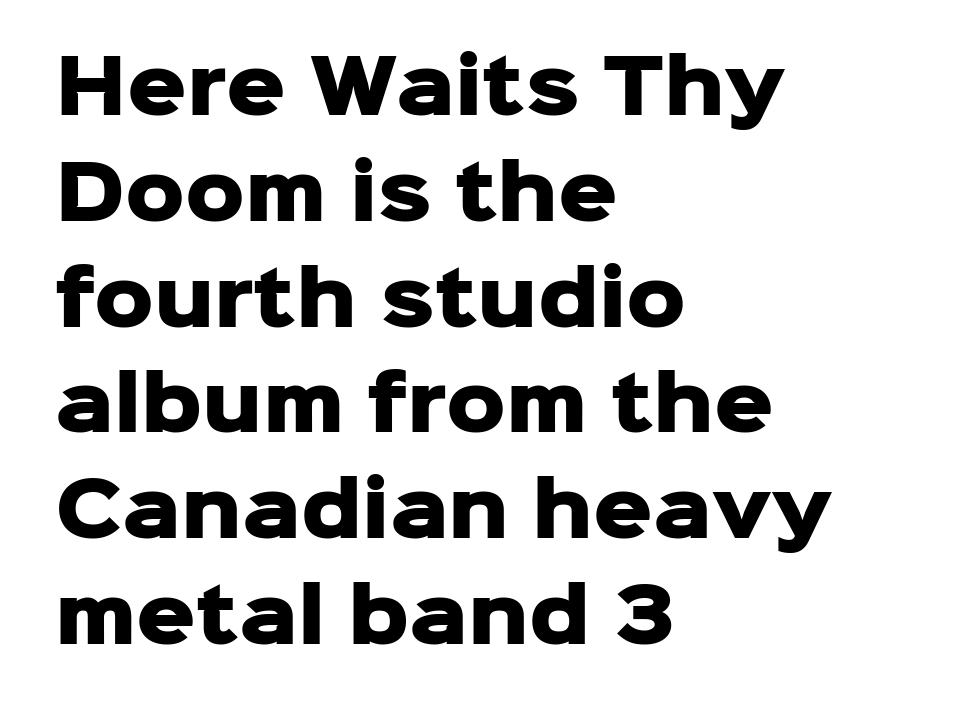
The image shows 74 px heavy sans-serif type, upright; set left-aligned, normal line spacing (1.43x), normal letter spacing, not underlined; low stroke contrast and a medium x-height.
